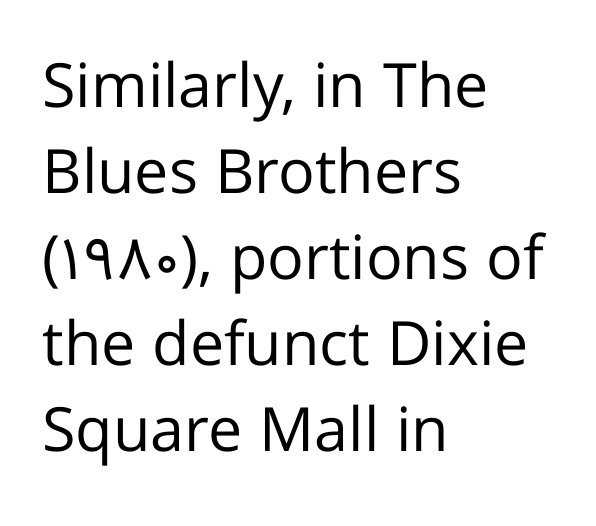
Q: Is the text bold? A: No.
Q: Is the text italic (slanted)? A: No, it is upright.
Q: Is the typeface a serif or a sans-serif typeface? A: Sans-serif.
Q: Is the text underlined? A: No.
Q: How is the paragraph aligned? A: Left-aligned.
Q: Is the spacing between letters normal or unusually wide? A: Normal.
Q: Is the spacing between lines tight, normal or loose? A: Normal.
Q: Width (condensed, normal, or wide)? A: Normal.
Q: Stroke contrast? A: Low.
Q: x-height? A: Medium.
Q: Monospaced? A: No.
